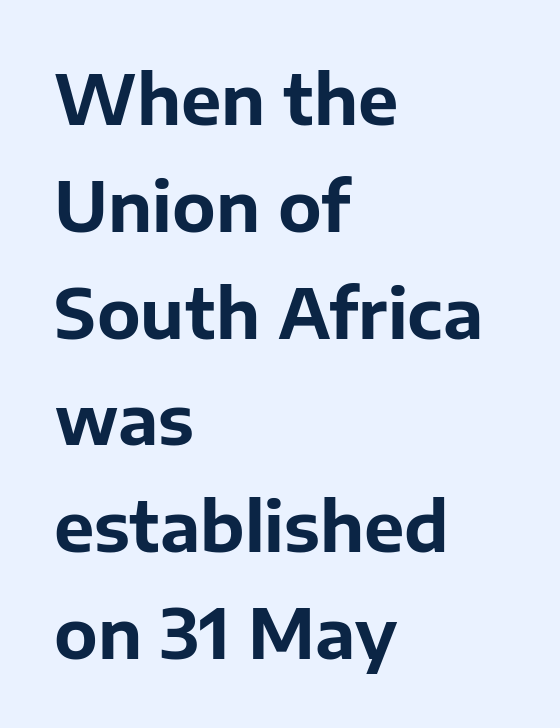
Posture: straight, roman, zero tilt. The font family rendered here belongs to the sans-serif group. The letters sit at their default tracking, neither squeezed nor spread. The words here are not underlined. The lines in this sample share a left origin and differ only in where they stop. The passage shown is typed in a proportional face where columns would drift.
